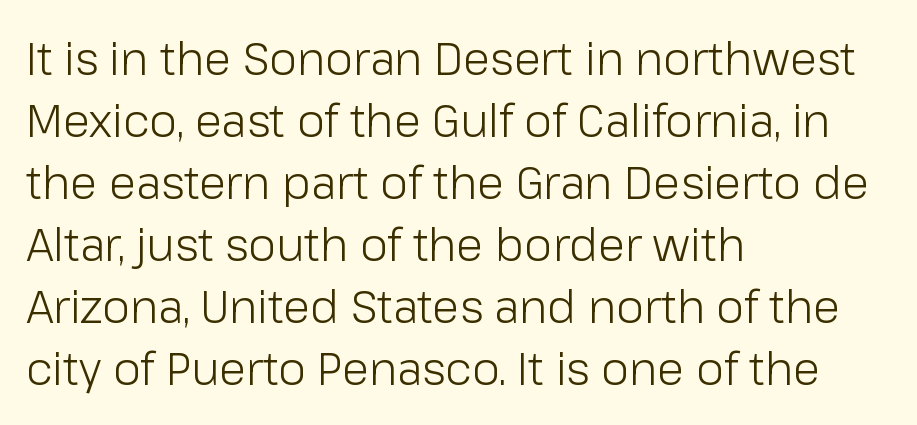
Q: Is the text bold? A: No.
Q: Is the text italic (slanted)? A: No, it is upright.
Q: Is the typeface a serif or a sans-serif typeface? A: Sans-serif.
Q: Is the text underlined? A: No.
Q: How is the paragraph aligned? A: Left-aligned.
Q: Is the spacing between letters normal or unusually wide? A: Normal.
Q: Is the spacing between lines tight, normal or loose? A: Normal.
Q: Width (condensed, normal, or wide)? A: Normal.
Q: Stroke contrast? A: Low.
Q: x-height? A: Medium.
Q: Monospaced? A: No.
